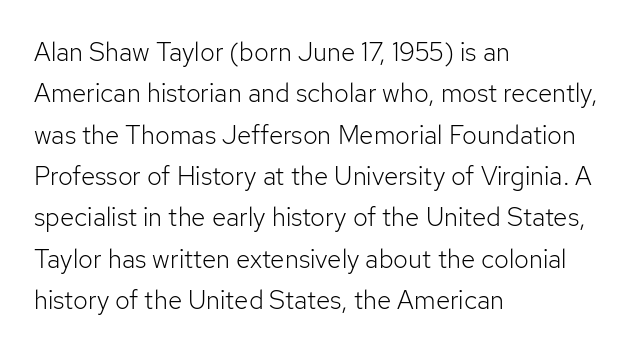
The image shows 26 px text type, upright; set left-aligned, normal line spacing (1.59x), normal letter spacing, not underlined.
